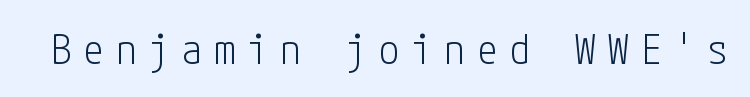
{"serif": "no", "italic": "no", "bold": "no", "weight": "light", "width": "condensed", "stroke_contrast": "low", "x_height": "medium", "underline": "no", "letter_spacing": "wide", "letter_spacing_em": 0.3, "glyph_px": 41}
